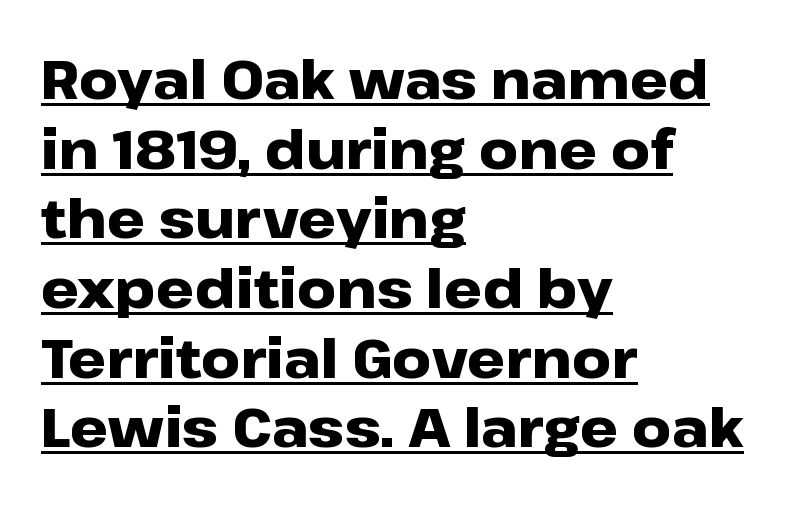
The image shows 54 px heavy, wide sans-serif type, upright; set left-aligned, normal line spacing (1.29x), normal letter spacing, underlined; low stroke contrast and a medium x-height.
